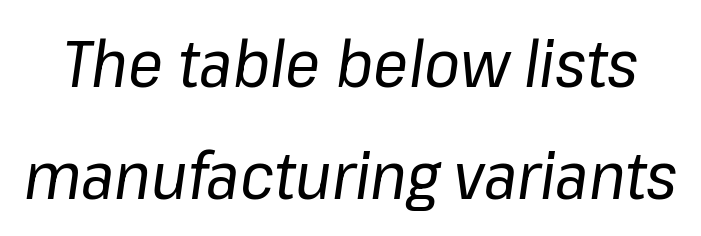
{"italic": "yes", "lean": "right", "slant_degrees": 8, "bold": "no", "weight": "regular", "width": "normal", "stroke_contrast": "low", "x_height": "medium", "monospaced": "no", "underline": "no", "line_spacing_ratio": 1.73, "letter_spacing": "normal", "letter_spacing_em": 0.0, "glyph_px": 65}
